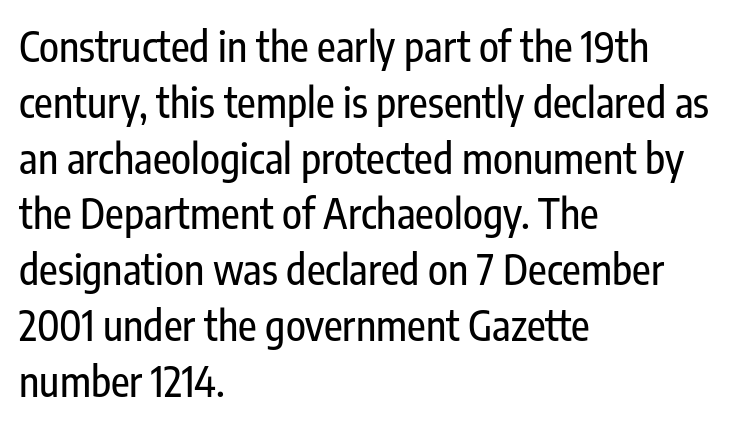
A clean baseline with only descenders dipping below it. The letterforms sit shoulder to shoulder at normal distance. These lines were composed using upright roman letters. Unlike a traditional serif, this face leaves its strokes unadorned. These lines are rendered in a variable-pitch font. Summary of vertical rhythm: regular, with standard interline spacing.
